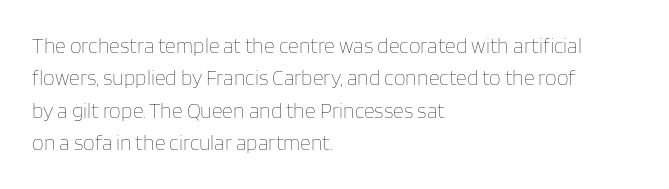
{"italic": "no", "bold": "no", "underline": "no", "align": "left", "line_spacing": "normal", "line_spacing_ratio": 1.54, "letter_spacing": "normal", "letter_spacing_em": 0.0, "glyph_px": 21}
